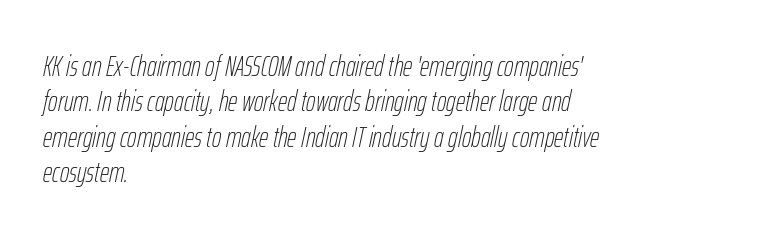
{"italic": "yes", "lean": "right", "slant_degrees": 12, "bold": "no", "weight": "thin", "width": "condensed", "stroke_contrast": "low", "x_height": "medium", "monospaced": "no", "underline": "no", "align": "left", "line_spacing_ratio": 1.22, "letter_spacing": "normal", "letter_spacing_em": 0.0, "glyph_px": 29}
